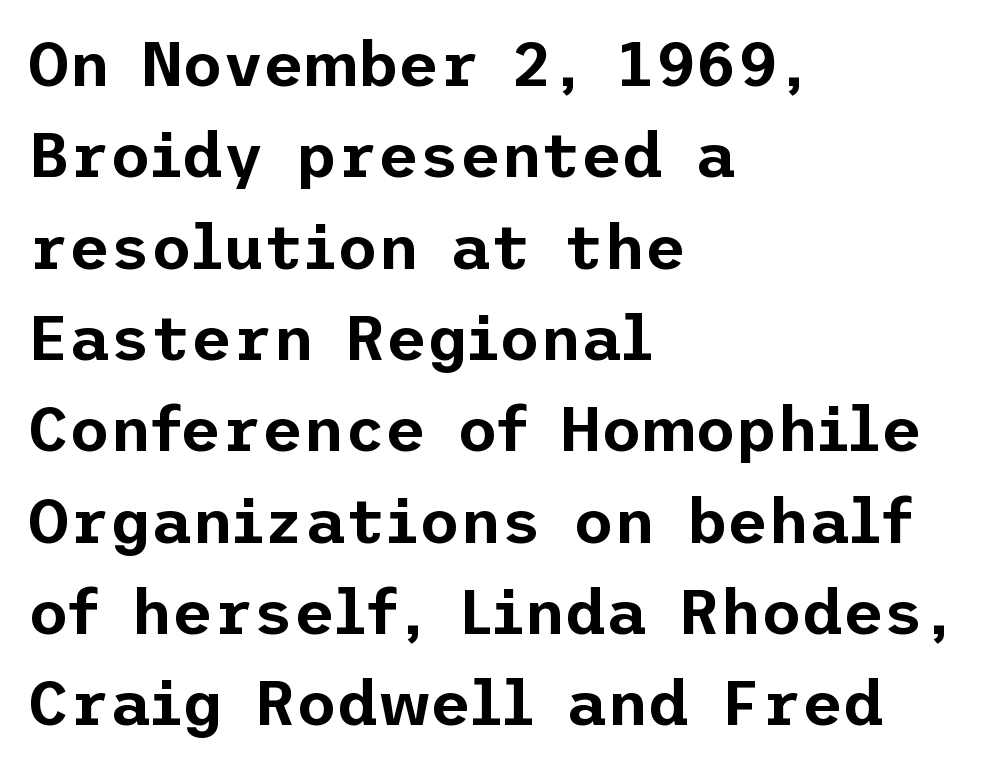
Q: Is the text italic (slanted)? A: No, it is upright.
Q: Is the typeface a serif or a sans-serif typeface? A: Sans-serif.
Q: Is the text underlined? A: No.
Q: How is the paragraph aligned? A: Left-aligned.
Q: Is the spacing between letters normal or unusually wide? A: Normal.
Q: Is the spacing between lines tight, normal or loose? A: Normal.
Q: Width (condensed, normal, or wide)? A: Normal.
Q: Stroke contrast? A: Low.
Q: x-height? A: Medium.
